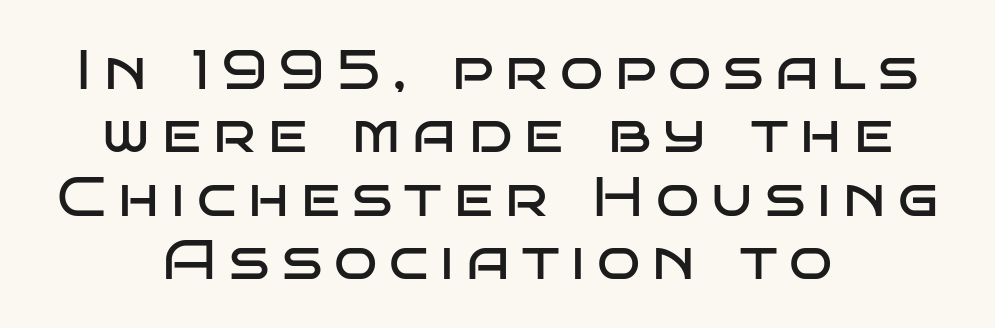
The image shows 57 px regular-weight, wide sans-serif type, upright; set centered, tight line spacing (1.11x), unusually wide letter spacing (+0.21 em), not underlined; low stroke contrast and a large x-height.
